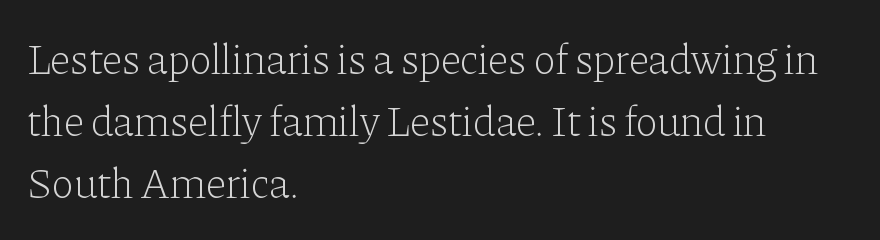
{"serif": "yes", "italic": "no", "bold": "no", "weight": "light", "width": "normal", "stroke_contrast": "low", "x_height": "medium", "monospaced": "no", "underline": "no", "align": "left", "line_spacing": "normal", "line_spacing_ratio": 1.48, "letter_spacing": "normal", "letter_spacing_em": 0.0, "glyph_px": 42}
